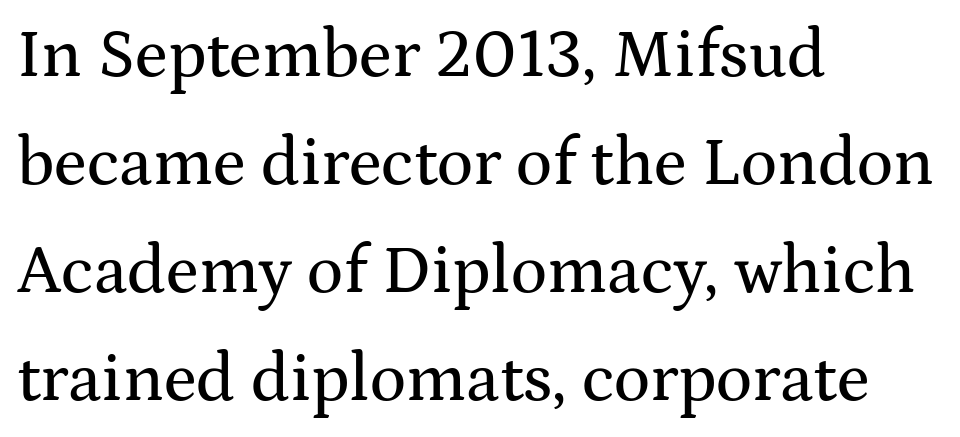
Visually the block forms a straight wall on the left and a jagged coastline on the right. Line spacing here is normal. Letter spacing: default. Yep, those are serifs on the letters. Italic? Not at all — the glyphs are vertical.
